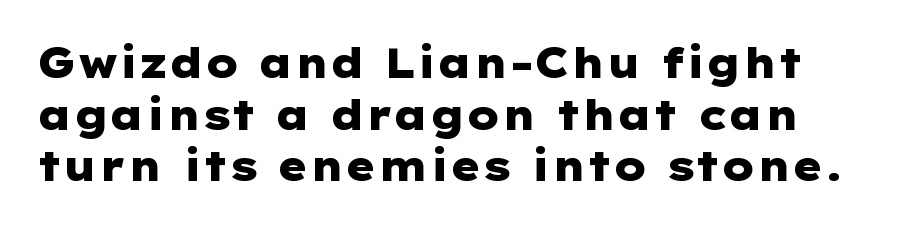
Compared with typical body copy, the letter spacing here is the same. Stroke thickness is high; the sample reads as a true bold. The space between consecutive lines is moderate. Beneath every word, the page is bare.
